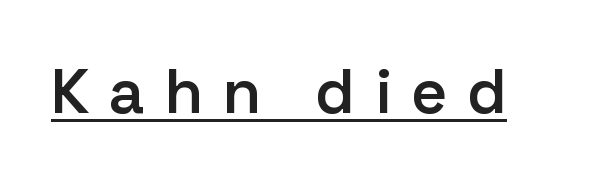
A bit beefed up — I'd call it semibold rather than bold. The letterforms stand isolated, each surrounded by extra space. This is sans-serif lettering, the kind often seen on screens and signage. You can see a thin bar hugging the bottom of the glyphs. A typesetter would call this proportional, since set widths differ per character. The font's upright variant was chosen for this text.
